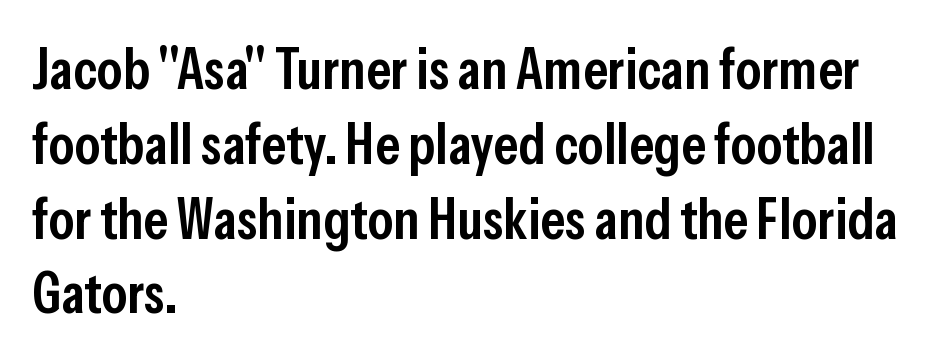
Q: Is the text bold? A: Semi-bold.
Q: Is the text italic (slanted)? A: No, it is upright.
Q: Is the typeface a serif or a sans-serif typeface? A: Sans-serif.
Q: Is the text underlined? A: No.
Q: How is the paragraph aligned? A: Left-aligned.
Q: Is the spacing between letters normal or unusually wide? A: Normal.
Q: Is the spacing between lines tight, normal or loose? A: Normal.
Q: Width (condensed, normal, or wide)? A: Condensed.
Q: Stroke contrast? A: Low.
Q: x-height? A: Medium.
Q: Monospaced? A: No.
